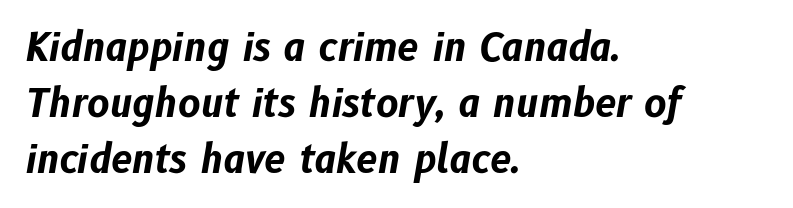
Q: Is the text bold? A: Yes.
Q: Is the text italic (slanted)? A: Yes, it leans right by about 10 degrees.
Q: Is the text underlined? A: No.
Q: How is the paragraph aligned? A: Left-aligned.
Q: Is the spacing between letters normal or unusually wide? A: Normal.
Q: Is the spacing between lines tight, normal or loose? A: Normal.
Q: Width (condensed, normal, or wide)? A: Normal.
Q: Stroke contrast? A: Low.
Q: x-height? A: Medium.
Q: Monospaced? A: No.
